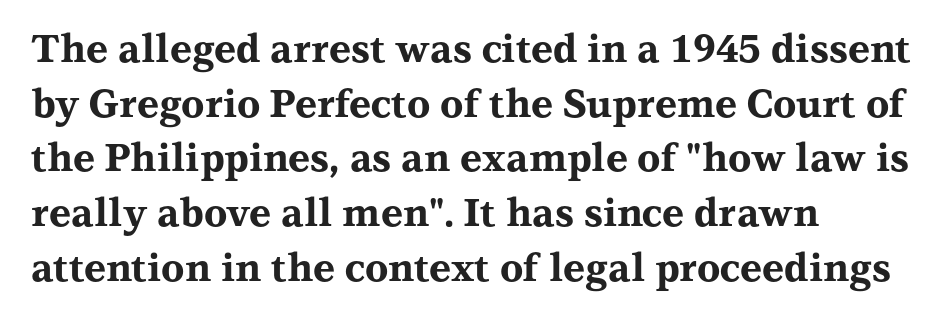
The rendering uses natural spacing where letterforms have individual widths. Typographically, this falls in the serif category. The ragged edge is on the right, which tells us the setting is flush left. Is the letter spacing exaggerated? No — it looks like the ordinary default.
